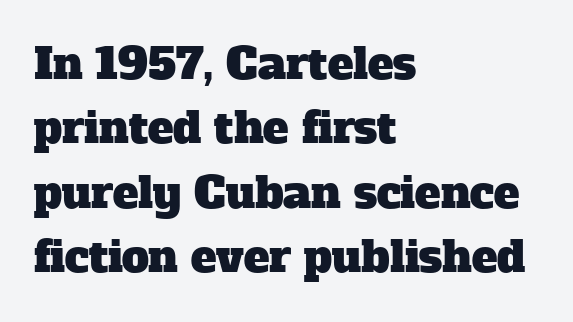
{"serif": "yes", "width": "normal", "stroke_contrast": "low", "x_height": "medium", "monospaced": "no", "underline": "no", "align": "left", "line_spacing": "normal", "line_spacing_ratio": 1.5, "letter_spacing": "normal", "letter_spacing_em": 0.0, "glyph_px": 43}
